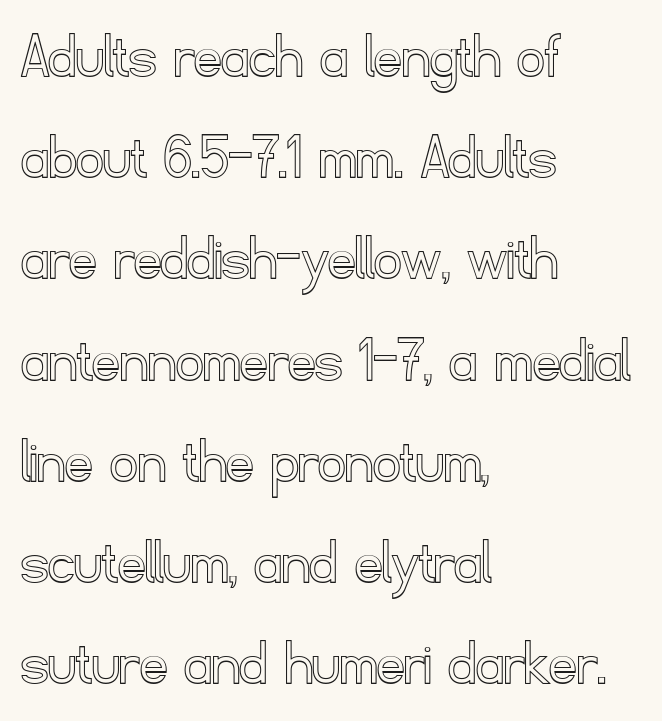
The image shows 67 px text type, upright; set left-aligned, normal line spacing (1.51x), normal letter spacing, not underlined; a small x-height.
